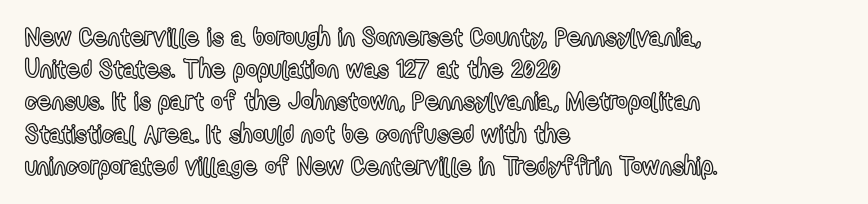
Q: Is the text italic (slanted)? A: No, it is upright.
Q: Is the text underlined? A: No.
Q: How is the paragraph aligned? A: Left-aligned.
Q: Is the spacing between letters normal or unusually wide? A: Normal.
Q: Is the spacing between lines tight, normal or loose? A: Normal.
